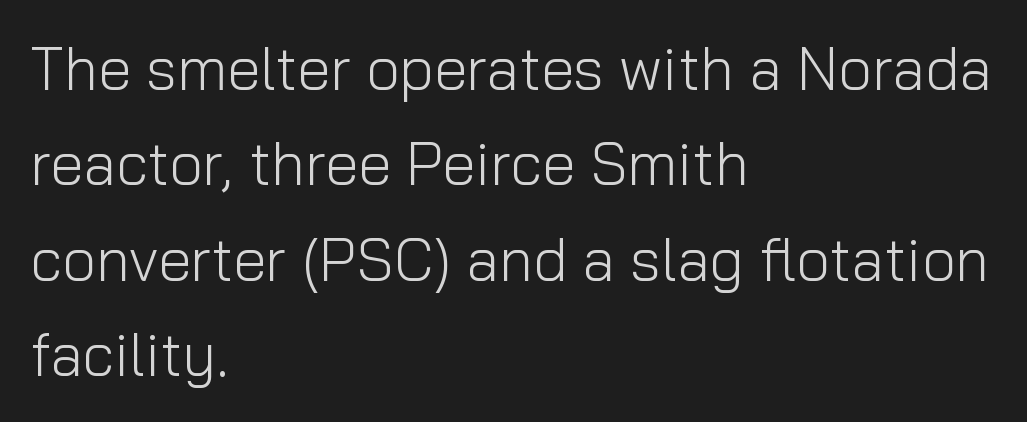
The foot of each line stays bare and open. You could not count columns in this text — the font is proportionally spaced. Reading down the column, the eye jumps a familiar distance to each next line. In terms of letterspacing, this is plain default setting. Unlike italic type, these characters show no tilt at all. In CSS terms this would be text-align: left.
